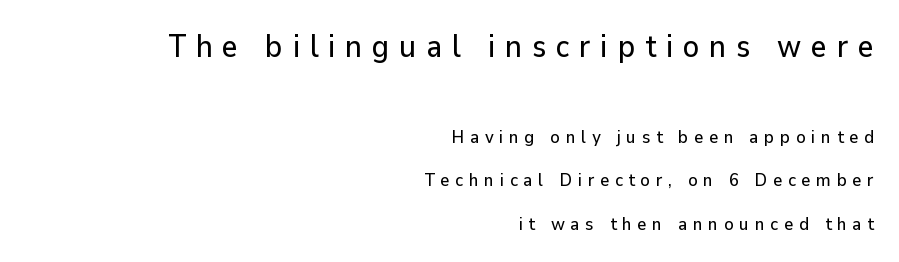
Q: Is the text italic (slanted)? A: No, it is upright.
Q: Is the typeface a serif or a sans-serif typeface? A: Sans-serif.
Q: Is the text underlined? A: No.
Q: How is the paragraph aligned? A: Right-aligned.
Q: Is the spacing between letters normal or unusually wide? A: Unusually wide.
Q: Is the spacing between lines tight, normal or loose? A: Loose.
Q: Which block of text is set in a larger size, the first (top) or the second (bottom)? A: The first (top) one.
Q: Width (condensed, normal, or wide)? A: Normal.
Q: Stroke contrast? A: Low.
Q: x-height? A: Medium.
Q: Monospaced? A: No.
